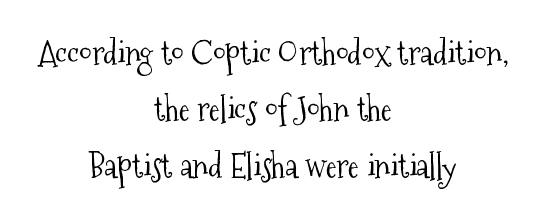
Plain, unruled lines of type. One-word summary of the alignment: center. There is no visible air inserted between adjacent glyphs. No letter is thick-stroked: the sample isn't bold.
